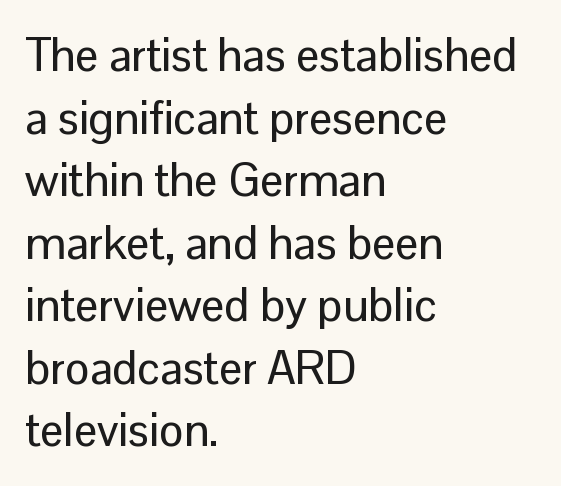
The image shows 46 px sans-serif type, upright; set left-aligned, normal line spacing (1.36x), normal letter spacing, not underlined; low stroke contrast and a medium x-height.
